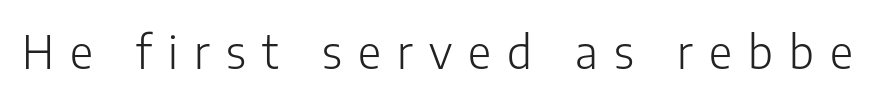
You can tell it's not italic because the verticals are truly vertical. These lines have a slow, spaced-out rhythm from letter to letter. Character widths vary here, with narrow letters taking less room than wide ones. The letters look calm and open, with moderate or lighter stems.
